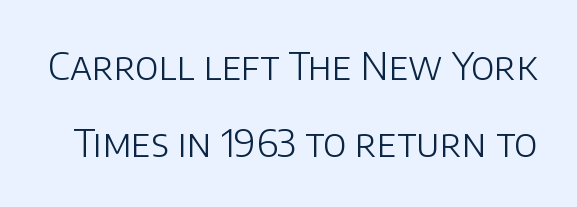
{"serif": "no", "italic": "no", "bold": "no", "weight": "light", "width": "normal", "stroke_contrast": "low", "x_height": "large", "monospaced": "no", "underline": "no", "line_spacing": "loose", "line_spacing_ratio": 2.03, "letter_spacing": "normal", "letter_spacing_em": 0.0, "glyph_px": 38}
